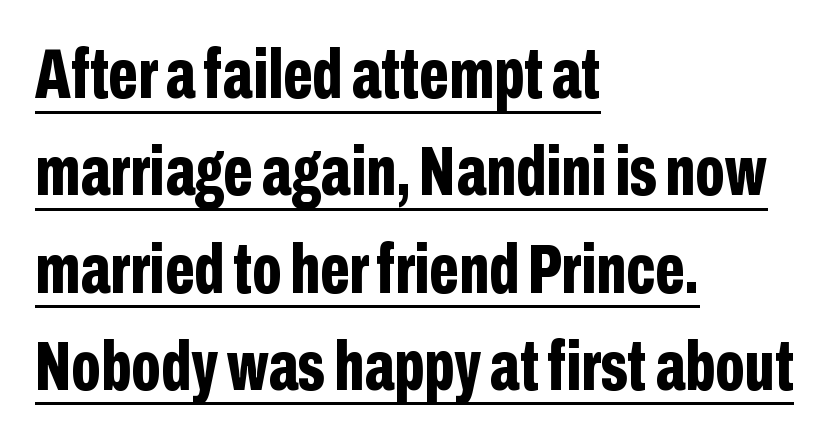
The image shows 71 px bold, condensed sans-serif type, upright; set left-aligned, normal line spacing (1.37x), normal letter spacing, underlined; low stroke contrast and a medium x-height.
